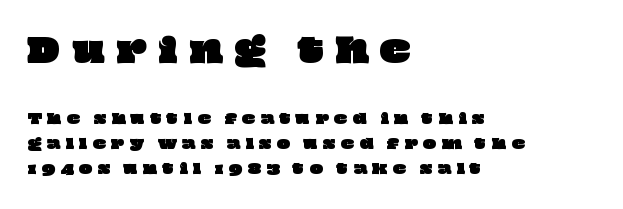
The image shows 32 px wide type; set left-aligned, line spacing 1.77x, unusually wide letter spacing (+0.38 em), not underlined; the first (top) block is 2.29x larger; low stroke contrast and a large x-height.
